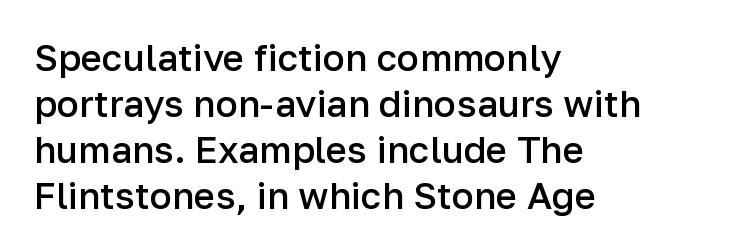
{"serif": "no", "italic": "no", "bold": "semi", "weight": "semibold", "width": "normal", "stroke_contrast": "low", "x_height": "medium", "monospaced": "no", "underline": "no", "align": "left", "line_spacing_ratio": 1.24, "letter_spacing": "normal", "letter_spacing_em": 0.0, "glyph_px": 37}
